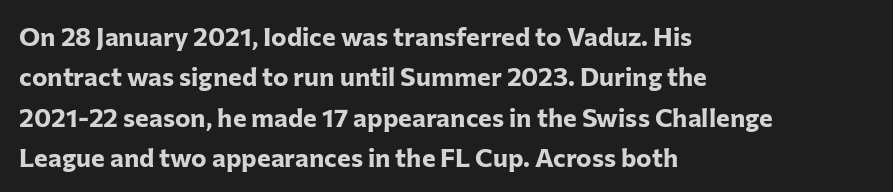
The image shows 26 px bold type, upright; set left-aligned, normal line spacing (1.55x), normal letter spacing, not underlined.
